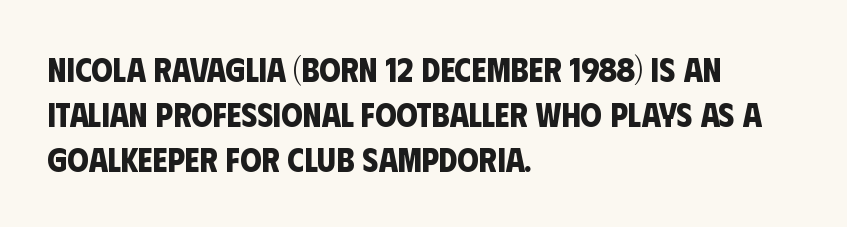
Q: Is the text bold? A: Yes.
Q: Is the typeface a serif or a sans-serif typeface? A: Sans-serif.
Q: Is the text underlined? A: No.
Q: How is the paragraph aligned? A: Left-aligned.
Q: Is the spacing between letters normal or unusually wide? A: Normal.
Q: Is the spacing between lines tight, normal or loose? A: Normal.
Q: Width (condensed, normal, or wide)? A: Condensed.
Q: Stroke contrast? A: Low.
Q: x-height? A: Large.
Q: Monospaced? A: No.
